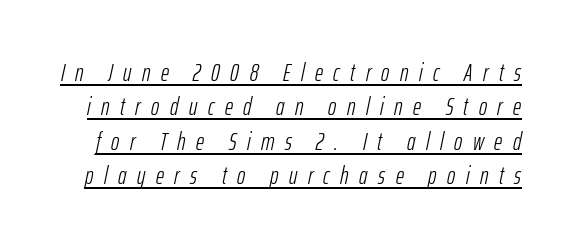
{"italic": "yes", "lean": "right", "slant_degrees": 12, "bold": "no", "underline": "yes", "line_spacing": "normal", "line_spacing_ratio": 1.38, "letter_spacing": "wide", "letter_spacing_em": 0.42, "glyph_px": 25}
